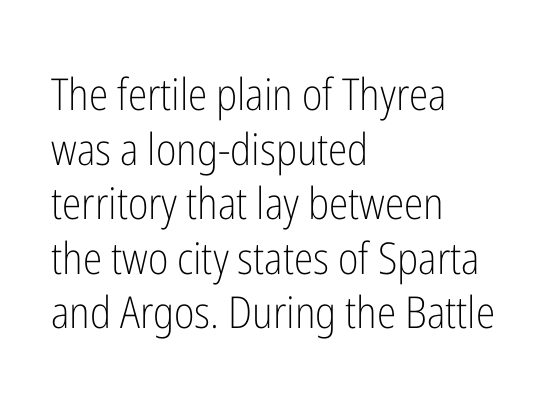
{"serif": "no", "italic": "no", "bold": "no", "weight": "light", "width": "condensed", "stroke_contrast": "low", "x_height": "medium", "monospaced": "no", "underline": "no", "align": "left", "line_spacing_ratio": 1.24, "letter_spacing": "normal", "letter_spacing_em": 0.0, "glyph_px": 44}
